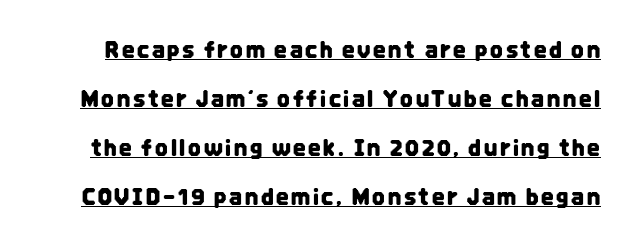
{"italic": "no", "underline": "yes", "line_spacing": "loose", "line_spacing_ratio": 2.22, "glyph_px": 22}
